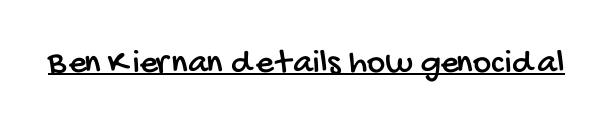
{"serif": "no", "width": "condensed", "stroke_contrast": "low", "x_height": "large", "monospaced": "no", "underline": "yes", "letter_spacing": "normal", "letter_spacing_em": 0.0, "glyph_px": 35}
